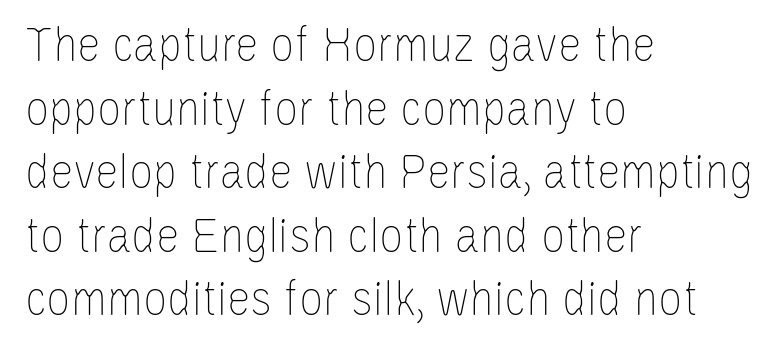
Q: Is the text bold? A: No.
Q: Is the text italic (slanted)? A: No, it is upright.
Q: Is the text underlined? A: No.
Q: How is the paragraph aligned? A: Left-aligned.
Q: Is the spacing between letters normal or unusually wide? A: Normal.
Q: Width (condensed, normal, or wide)? A: Condensed.
Q: Stroke contrast? A: Low.
Q: x-height? A: Large.
Q: Monospaced? A: No.
